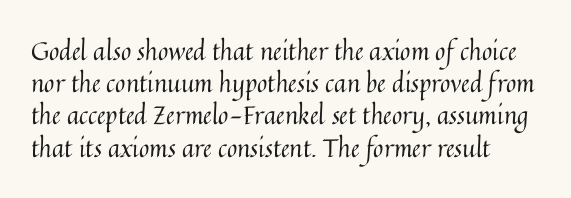
Q: Is the text bold? A: No.
Q: Is the text italic (slanted)? A: Yes.
Q: Is the text underlined? A: No.
Q: Is the spacing between letters normal or unusually wide? A: Normal.
Q: Is the spacing between lines tight, normal or loose? A: Normal.
